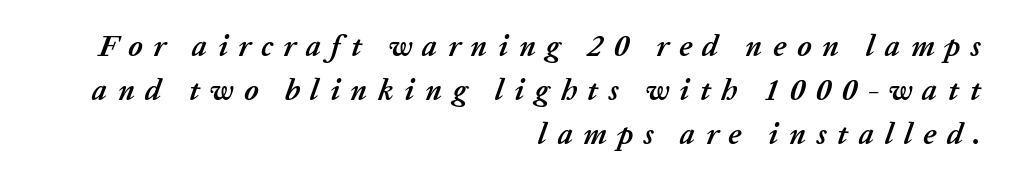
Q: Is the text bold? A: Yes.
Q: Is the text italic (slanted)? A: Yes, it leans right by about 20 degrees.
Q: Is the text underlined? A: No.
Q: How is the paragraph aligned? A: Right-aligned.
Q: Is the spacing between letters normal or unusually wide? A: Unusually wide.
Q: Is the spacing between lines tight, normal or loose? A: Normal.
Q: Width (condensed, normal, or wide)? A: Normal.
Q: Stroke contrast? A: Low.
Q: x-height? A: Medium.
Q: Monospaced? A: No.
